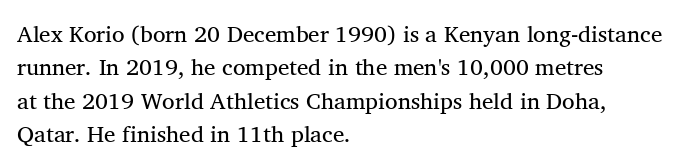
How would I describe the line gaps? Plain and ordinary. Just letters on the line, the space beneath them empty. Alignment: flush left. In terms of posture, this sample is upright.
